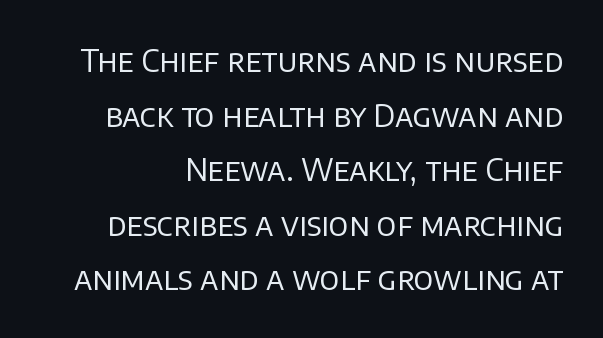
Q: Is the text bold? A: No.
Q: Is the text italic (slanted)? A: No, it is upright.
Q: Is the typeface a serif or a sans-serif typeface? A: Sans-serif.
Q: Is the text underlined? A: No.
Q: Is the spacing between letters normal or unusually wide? A: Normal.
Q: Width (condensed, normal, or wide)? A: Normal.
Q: Stroke contrast? A: Low.
Q: x-height? A: Large.
Q: Monospaced? A: No.
